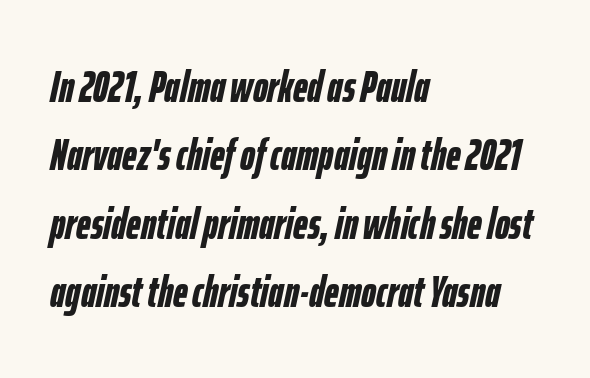
A normal amount of white space separates one row of letters from the next. Bold? Absolutely — the strokes are thick and heavy. The passage is arranged the way most books set body copy — flush left. The text carries the slant typical of an italic or oblique font. The space directly below the letters is spotless. Students, note that the glyphs here touch the page at normal intervals.
